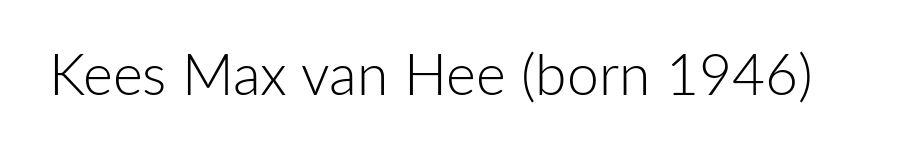
Q: Is the text bold? A: No.
Q: Is the text italic (slanted)? A: No, it is upright.
Q: Is the typeface a serif or a sans-serif typeface? A: Sans-serif.
Q: Is the text underlined? A: No.
Q: Is the spacing between letters normal or unusually wide? A: Normal.
Q: Width (condensed, normal, or wide)? A: Normal.
Q: Stroke contrast? A: Low.
Q: x-height? A: Medium.
Q: Monospaced? A: No.
